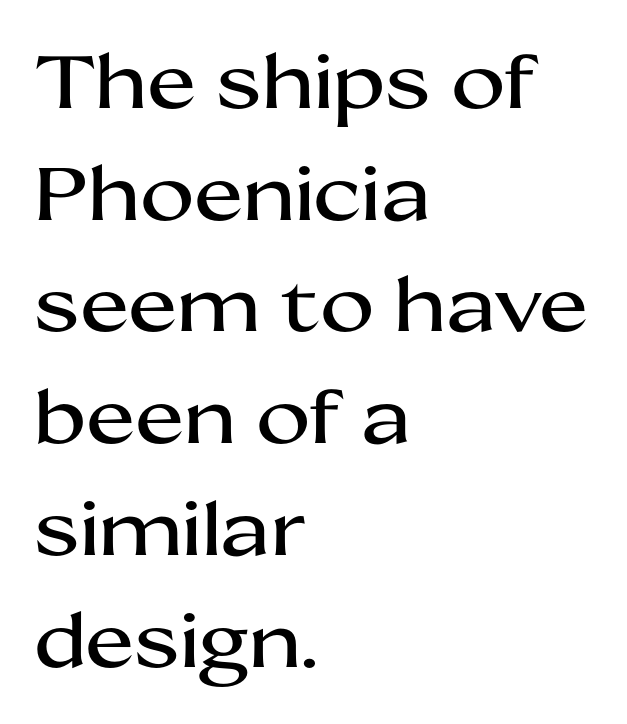
The image shows 74 px wide type, upright; set left-aligned, normal line spacing (1.51x), normal letter spacing, not underlined; medium stroke contrast and a medium x-height.
